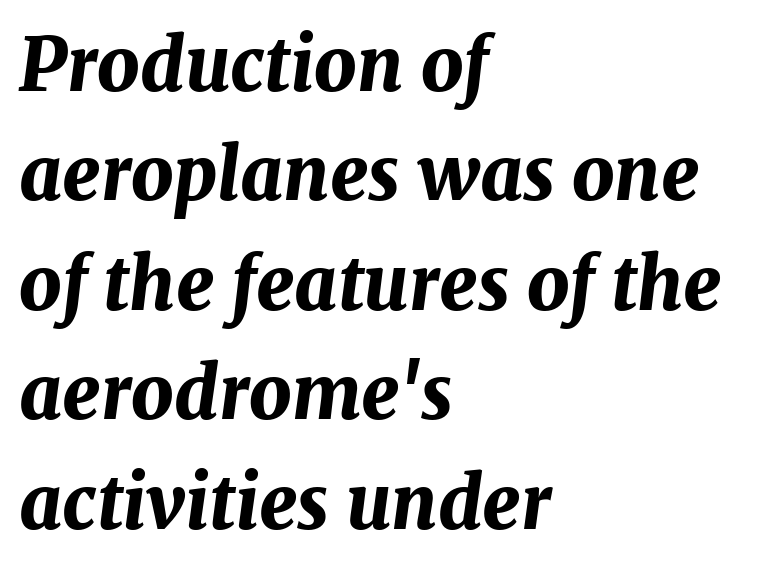
{"italic": "yes", "lean": "right", "slant_degrees": 7, "bold": "yes", "weight": "bold", "width": "normal", "stroke_contrast": "medium", "x_height": "medium", "monospaced": "no", "underline": "no", "align": "left", "line_spacing": "normal", "line_spacing_ratio": 1.5, "letter_spacing": "normal", "letter_spacing_em": 0.0, "glyph_px": 73}
